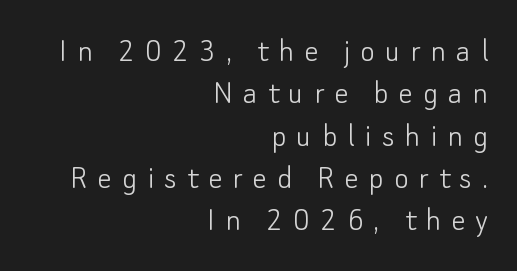
Honestly, there is no underline to notice here at all. Reading down the block, your eye finds every line finishing at a fixed right position. The letters advance in unequal steps, a hallmark of proportional type. The strokes carry an ordinary text weight at most.
